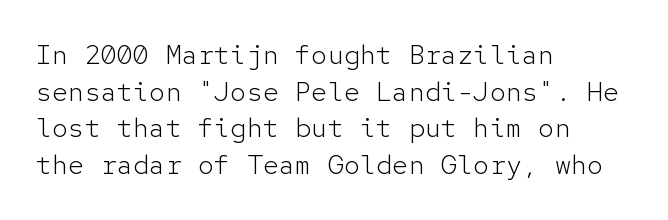
The image shows 27 px text type, upright; set left-aligned, normal line spacing (1.36x), normal letter spacing, not underlined.
